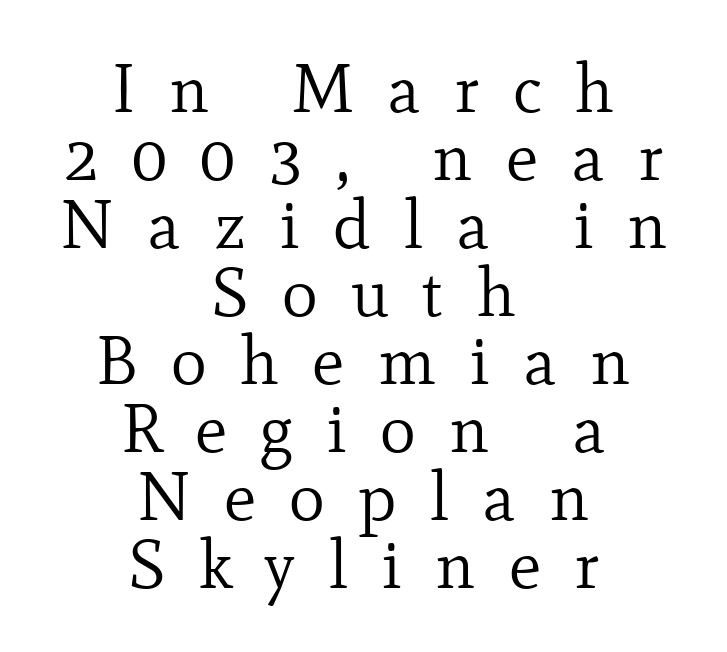
The image shows 68 px regular-weight serif type, upright; set centered, tight line spacing (1.0x), unusually wide letter spacing (+0.49 em), not underlined; low stroke contrast and a small x-height.
